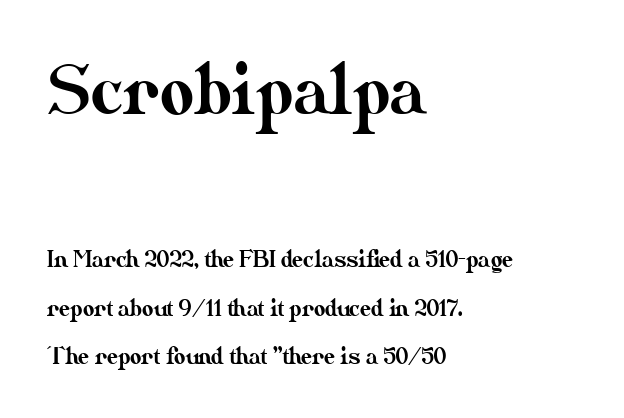
Rule under the text: the space is simply empty. You could fit nearly another row in the gap between these rows. The initial chunk of copy outweighs the following chunk in type size. Note the varied advance widths — an 'i' is clearly narrower than an 'm'. Nope, not italic — everything's standing straight. Between one letter and the next there's only the usual sliver of space.
